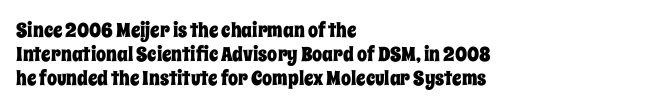
The image shows 20 px text type, upright; set left-aligned, line spacing 1.21x, normal letter spacing, not underlined.
